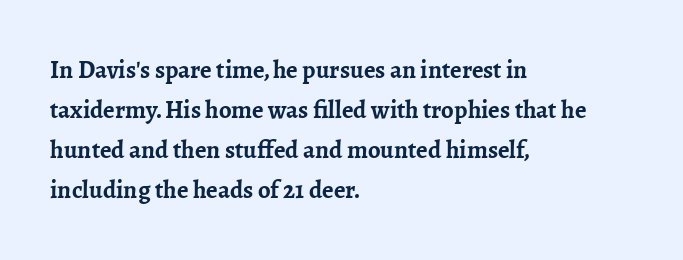
The image shows 25 px bold type, upright; set left-aligned, normal line spacing (1.6x), normal letter spacing, not underlined.
